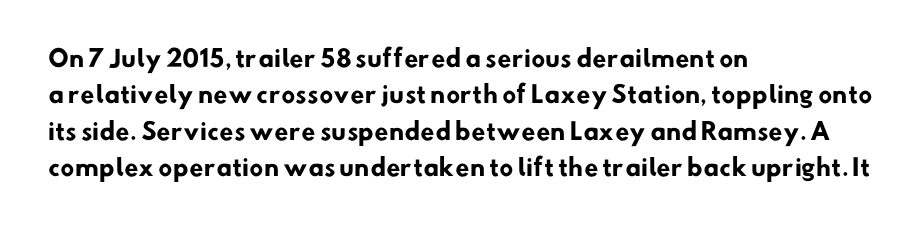
Q: Is the text bold? A: Yes.
Q: Is the text underlined? A: No.
Q: How is the paragraph aligned? A: Left-aligned.
Q: Is the spacing between letters normal or unusually wide? A: Normal.
Q: Is the spacing between lines tight, normal or loose? A: Normal.
